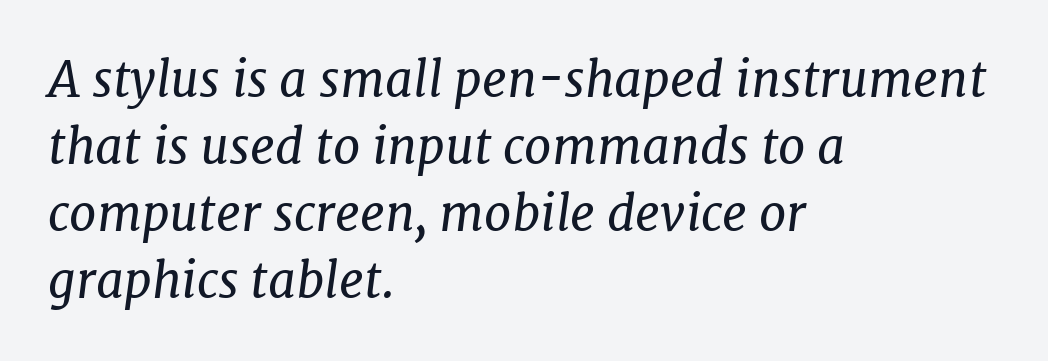
Lines of text with bare space underneath. The letters sit at their default tracking, neither squeezed nor spread. Spacing verdict: proportional, widths tailored to each character. The paragraph has a hard left edge and a soft right edge. The rendering uses a moderate line-height, typical for paragraphs.
